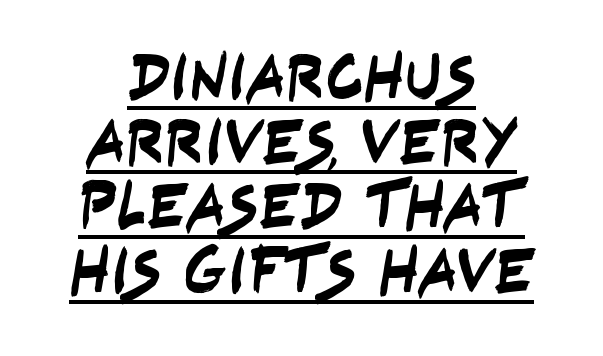
The image shows 66 px condensed sans-serif type; set centered, tight line spacing (0.98x), normal letter spacing, underlined; low stroke contrast and a large x-height.
